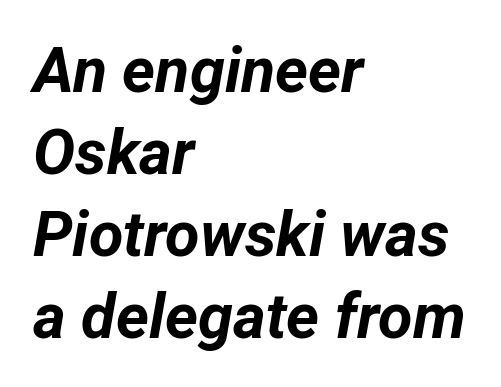
The image shows 63 px bold type, italic (leaning right); set left-aligned, normal line spacing (1.3x), normal letter spacing, not underlined; low stroke contrast and a medium x-height.
